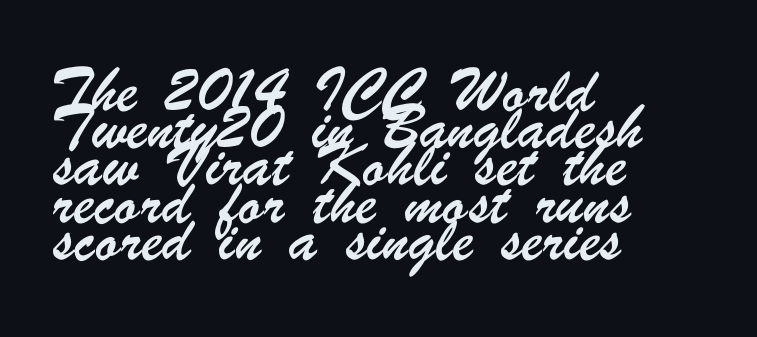
{"serif": "no", "width": "condensed", "stroke_contrast": "low", "x_height": "small", "monospaced": "no", "underline": "no", "align": "left", "line_spacing": "normal", "line_spacing_ratio": 1.33, "letter_spacing": "normal", "letter_spacing_em": 0.0, "glyph_px": 28}
